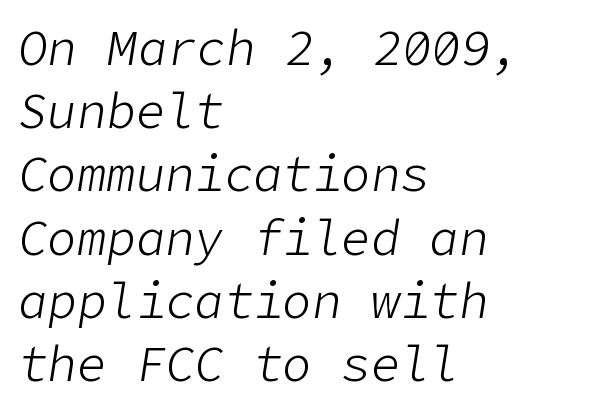
The image shows 49 px light type, italic (leaning right); set left-aligned, normal line spacing (1.29x), normal letter spacing, not underlined; low stroke contrast and a medium x-height.
